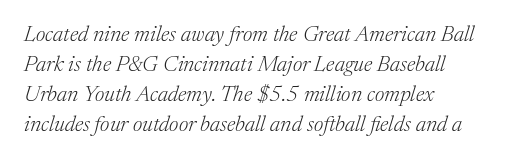
The image shows 22 px text type, italic (leaning right); set left-aligned, normal line spacing (1.36x), normal letter spacing, not underlined.
